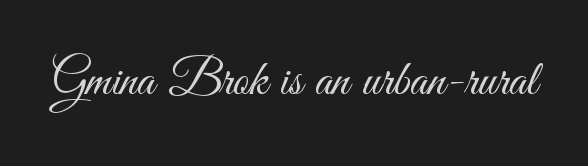
{"serif": "no", "bold": "no", "weight": "light", "width": "condensed", "stroke_contrast": "medium", "x_height": "small", "monospaced": "no", "underline": "no", "letter_spacing": "normal", "letter_spacing_em": 0.0, "glyph_px": 50}
